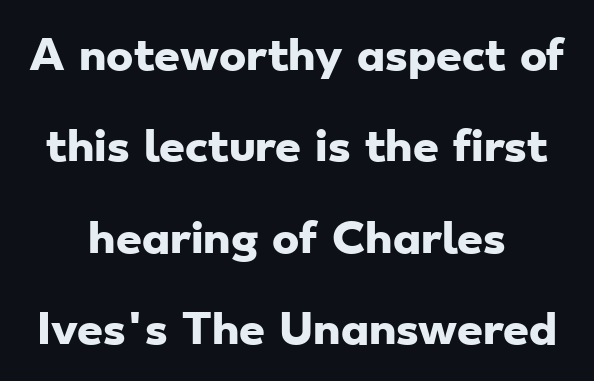
Q: Is the text bold? A: Yes.
Q: Is the typeface a serif or a sans-serif typeface? A: Sans-serif.
Q: Is the text underlined? A: No.
Q: How is the paragraph aligned? A: Centered.
Q: Is the spacing between letters normal or unusually wide? A: Normal.
Q: Is the spacing between lines tight, normal or loose? A: Loose.
Q: Width (condensed, normal, or wide)? A: Wide.
Q: Stroke contrast? A: Low.
Q: x-height? A: Small.
Q: Monospaced? A: No.
